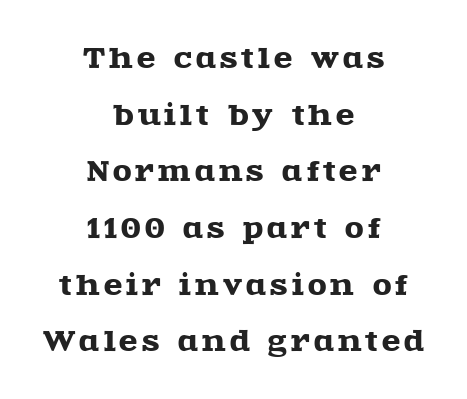
The image shows 27 px text type, upright; set centered, loose line spacing (2.1x), not underlined.
